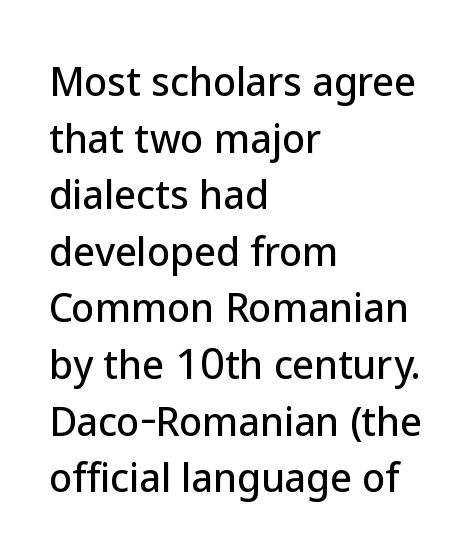
{"serif": "no", "italic": "no", "width": "normal", "stroke_contrast": "low", "x_height": "medium", "monospaced": "no", "underline": "no", "align": "left", "line_spacing": "normal", "line_spacing_ratio": 1.49, "letter_spacing": "normal", "letter_spacing_em": 0.0, "glyph_px": 38}
